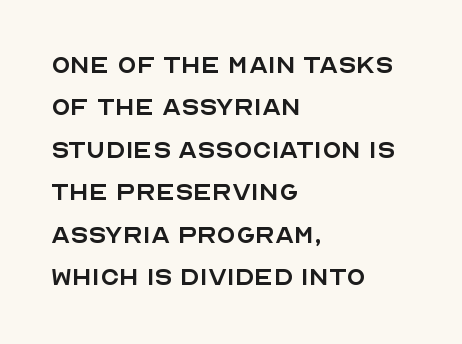
Successive baselines arrive at the customary interval. Vertical stems look standard width or narrower in stroke. These lines stack with their left ends in a neat column. The zone under the glyphs is completely vacant. Character widths vary here, with narrow letters taking less room than wide ones.
